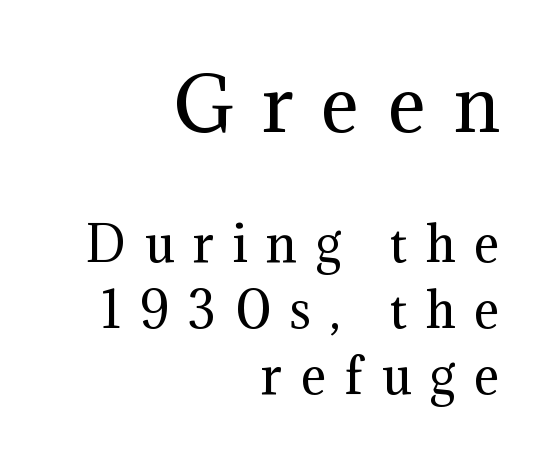
Font category for this specimen: serif. Caption: upper text group enlarged, lower text group reduced. Each word looks stretched out because of the extra space between its letters. Anything drawn beneath the words? Only blank space.
